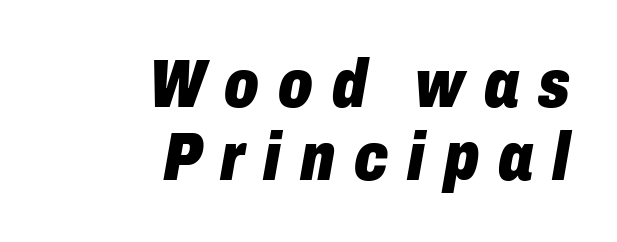
Q: Is the text bold? A: Yes.
Q: Is the text italic (slanted)? A: Yes, it leans right by about 10 degrees.
Q: Is the text underlined? A: No.
Q: How is the paragraph aligned? A: Right-aligned.
Q: Is the spacing between letters normal or unusually wide? A: Unusually wide.
Q: Is the spacing between lines tight, normal or loose? A: Tight.
Q: Width (condensed, normal, or wide)? A: Condensed.
Q: Stroke contrast? A: Low.
Q: x-height? A: Medium.
Q: Monospaced? A: No.
